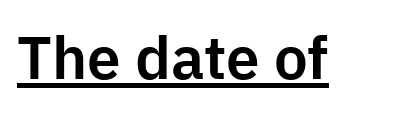
The image shows 60 px sans-serif type, upright; set normal letter spacing, underlined; low stroke contrast and a medium x-height.
